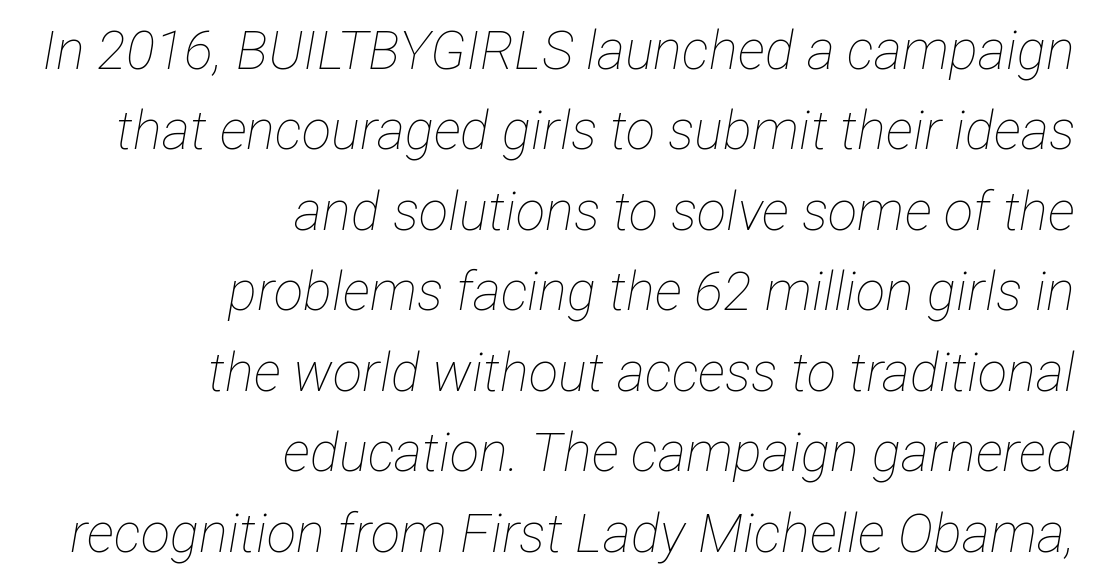
On a weight scale, this lands at 450 or below. The passage shown is typed in a proportional face where columns would drift. Has an underline been added? It has not. Visually the block forms a straight wall on the right and a jagged coastline on the left. These lines sit exactly where default settings would place them.
